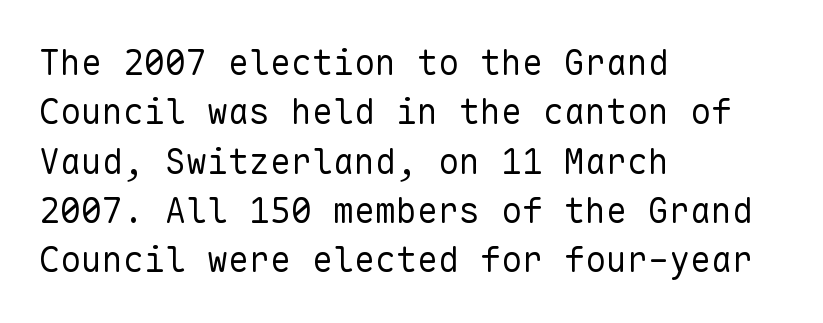
{"serif": "no", "italic": "no", "bold": "no", "weight": "regular", "width": "normal", "stroke_contrast": "low", "x_height": "medium", "monospaced": "yes", "underline": "no", "align": "left", "line_spacing": "normal", "line_spacing_ratio": 1.41, "letter_spacing": "normal", "letter_spacing_em": 0.0, "glyph_px": 35}
